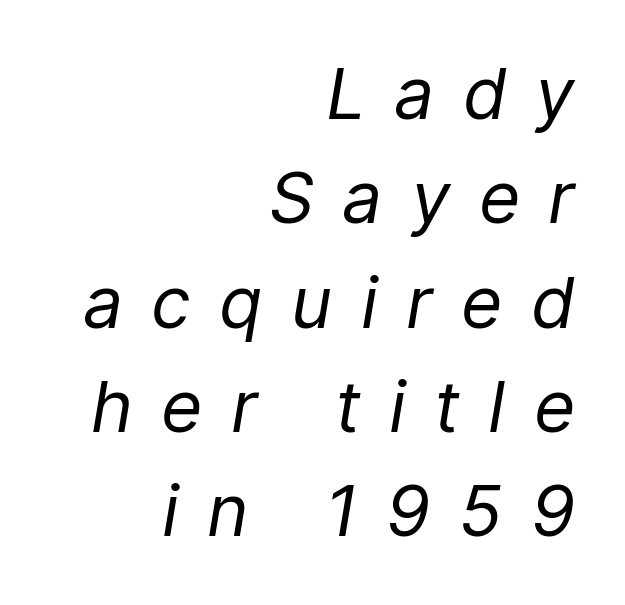
Q: Is the text bold? A: No.
Q: Is the text italic (slanted)? A: Yes, it leans right by about 9 degrees.
Q: Is the text underlined? A: No.
Q: How is the paragraph aligned? A: Right-aligned.
Q: Is the spacing between letters normal or unusually wide? A: Unusually wide.
Q: Is the spacing between lines tight, normal or loose? A: Normal.
Q: Width (condensed, normal, or wide)? A: Normal.
Q: Stroke contrast? A: Low.
Q: x-height? A: Medium.
Q: Monospaced? A: No.
